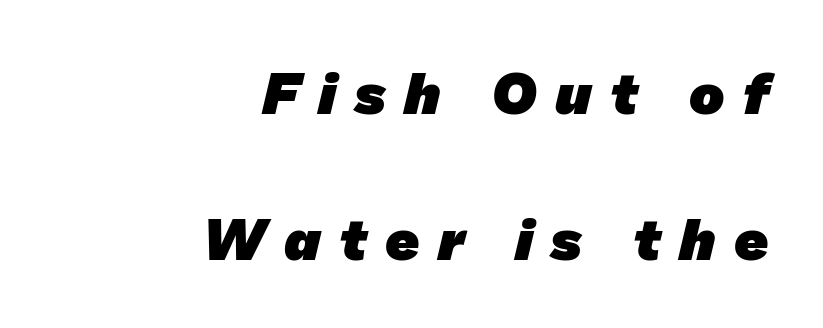
Rule under the text: the space is simply empty. These lines are rendered in a variable-pitch font. Each new line begins a long way beneath the previous one. Leftover space on each line is placed entirely before the opening word.
